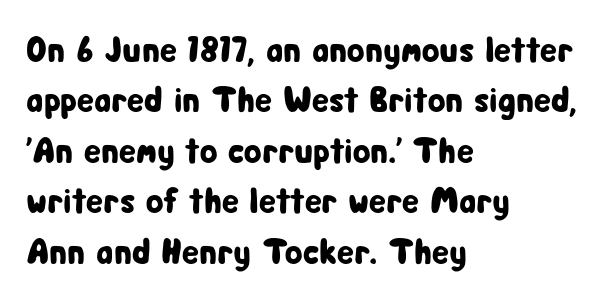
{"serif": "no", "italic": "no", "width": "condensed", "stroke_contrast": "low", "x_height": "medium", "monospaced": "no", "underline": "no", "align": "left", "line_spacing": "normal", "line_spacing_ratio": 1.4, "letter_spacing": "normal", "letter_spacing_em": 0.0, "glyph_px": 36}
